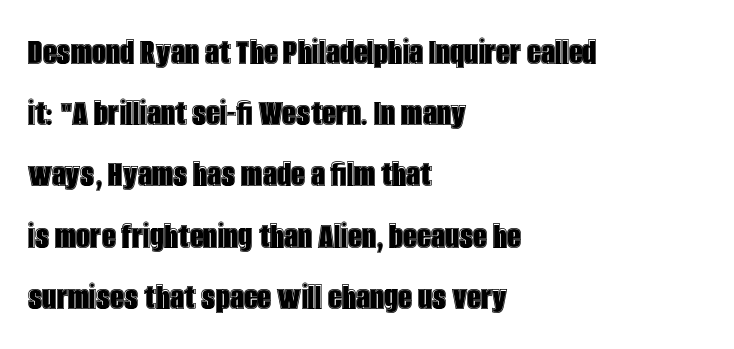
The image shows 39 px condensed type, upright; set left-aligned, normal line spacing (1.57x), normal letter spacing, not underlined; a large x-height.
